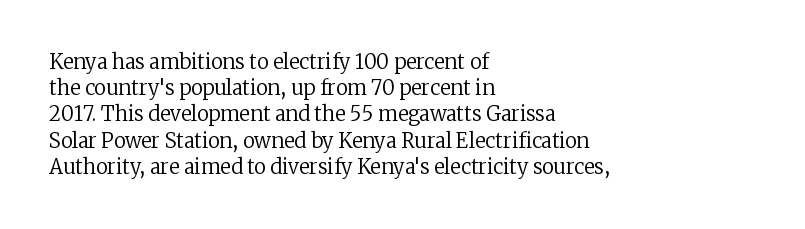
The image shows 20 px text type, upright; set left-aligned, normal line spacing (1.31x), normal letter spacing, not underlined.
